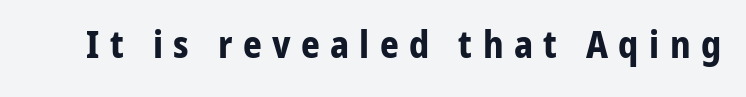
{"serif": "no", "italic": "no", "bold": "yes", "weight": "bold", "width": "normal", "stroke_contrast": "low", "x_height": "medium", "monospaced": "no", "underline": "no", "letter_spacing": "wide", "letter_spacing_em": 0.28, "glyph_px": 37}
